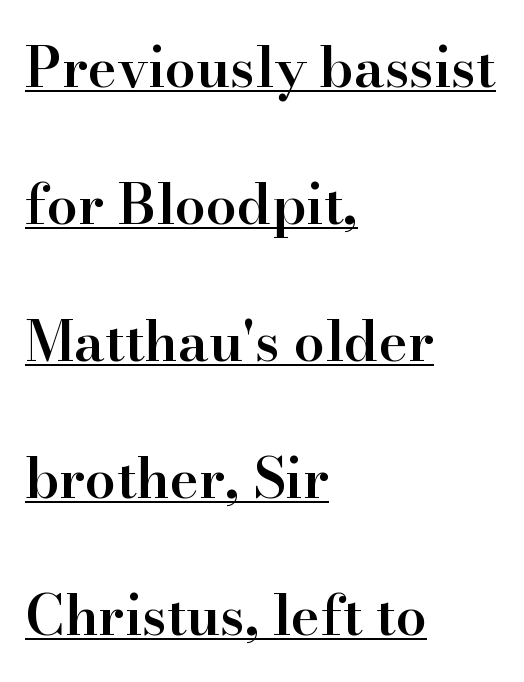
{"serif": "yes", "italic": "no", "bold": "semi", "weight": "semibold", "width": "normal", "stroke_contrast": "high", "x_height": "small", "monospaced": "no", "underline": "yes", "align": "left", "line_spacing": "loose", "line_spacing_ratio": 2.49, "letter_spacing": "normal", "letter_spacing_em": 0.0, "glyph_px": 55}
